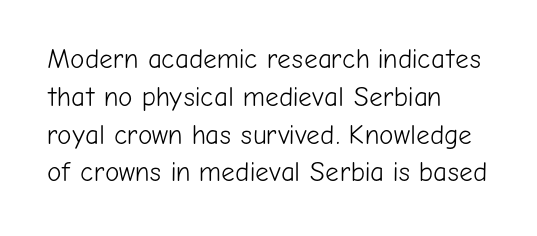
The image shows 27 px text type, upright; set left-aligned, normal line spacing (1.4x), normal letter spacing, not underlined.
